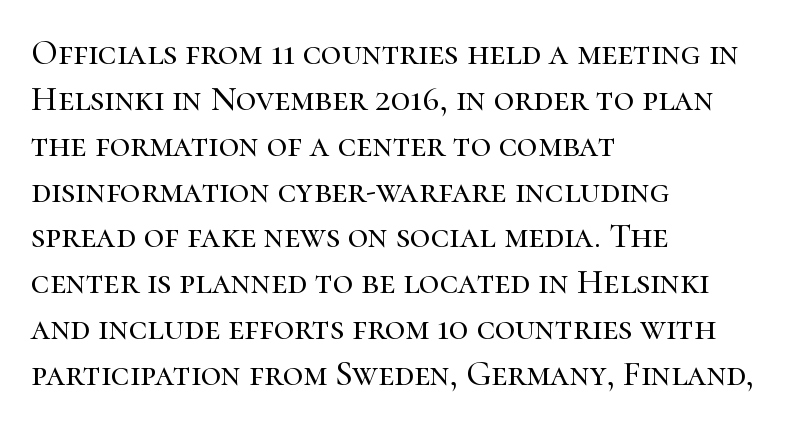
Caption: multi-line text, flush left, ragged right. The typeface chosen for these lines features serifs. Each letter keeps its own natural width here, so spacing adapts to shape. Inter-character spacing is left at the font's built-in metrics. Posture: upright roman. Normally led — the rows are evenly, conventionally spaced.
